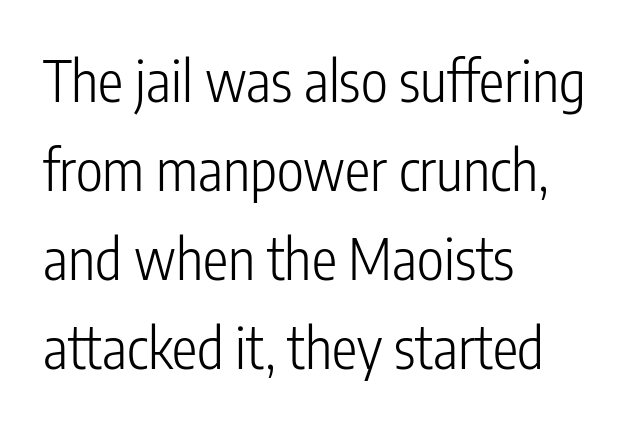
The image shows 57 px light, condensed sans-serif type, upright; set left-aligned, normal line spacing (1.56x), normal letter spacing, not underlined; low stroke contrast and a medium x-height.
